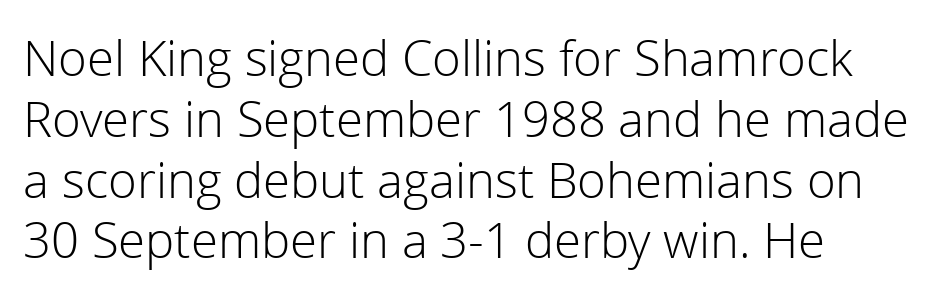
The characters display no serif detailing; their extremities are plain. No heavy texture on the line: the type isn't bold. Spacing between characters is what you'd get straight out of the box. A typesetter would call this proportional, since set widths differ per character. Do the letters lean? They stand straight.
